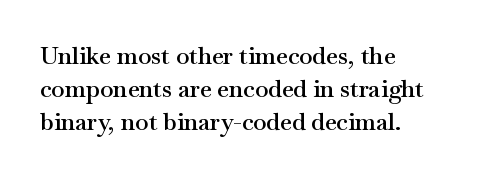
Q: Is the text bold? A: Semi-bold.
Q: Is the text italic (slanted)? A: No, it is upright.
Q: Is the text underlined? A: No.
Q: How is the paragraph aligned? A: Left-aligned.
Q: Is the spacing between letters normal or unusually wide? A: Normal.
Q: Is the spacing between lines tight, normal or loose? A: Normal.
